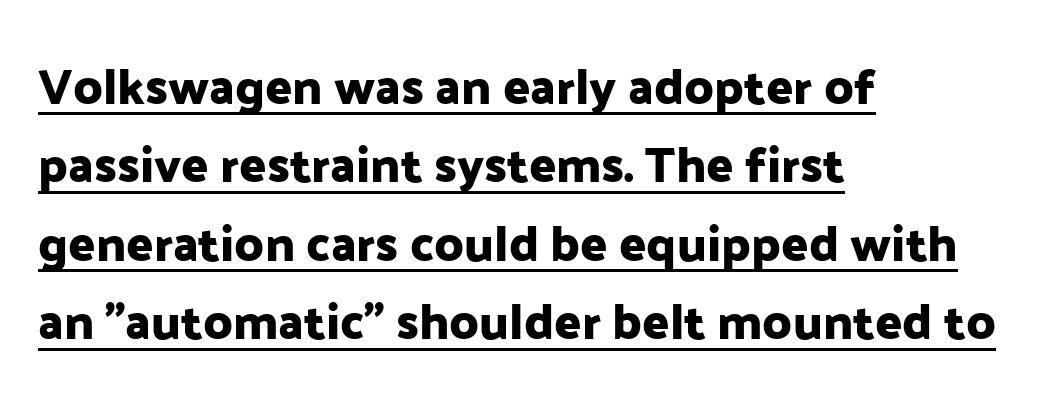
The image shows 50 px sans-serif type, upright; set left-aligned, normal line spacing (1.57x), normal letter spacing, underlined; low stroke contrast and a medium x-height.
